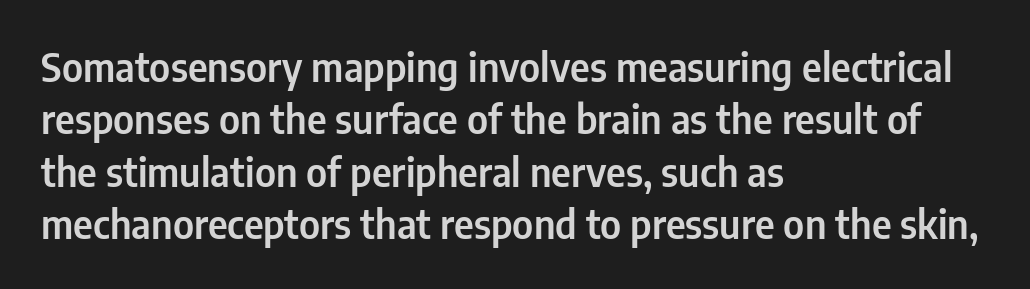
The vertical gap from one line to the next is medium. A typesetter would mark this as roman, not italic. The glyphs are unaccompanied by any horizontal stroke below them. Spacing verdict: proportional, widths tailored to each character.
